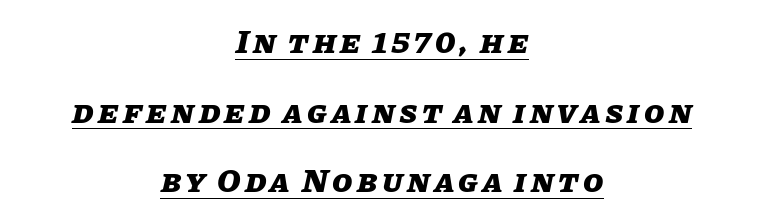
The image shows 33 px heavy type, italic (leaning right); set centered, loose line spacing (2.11x), underlined; low stroke contrast and a large x-height.
